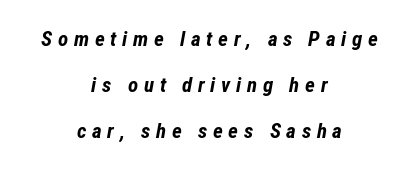
{"italic": "yes", "lean": "right", "slant_degrees": 12, "bold": "yes", "underline": "no", "align": "center", "line_spacing": "loose", "line_spacing_ratio": 2.18, "letter_spacing": "wide", "letter_spacing_em": 0.27, "glyph_px": 21}
